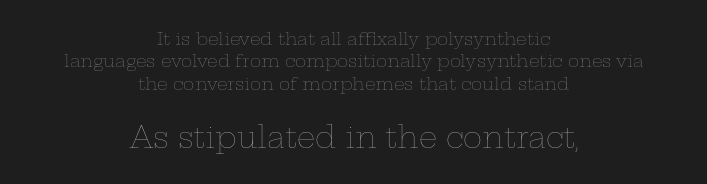
If you drew a line through each stem, it would be perfectly vertical. These lines are rendered in a variable-pitch font. Letters have the restrained weight of plain body copy at most. Each new line begins a customary step beneath the previous one. If you folded the block vertically in half, each line would mirror itself in length.
